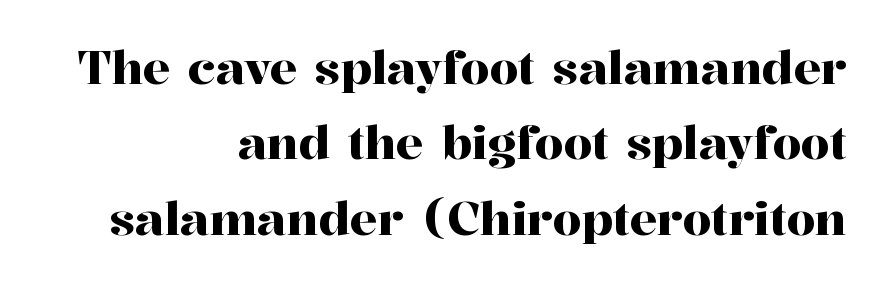
The image shows 46 px serif type, upright; set right-aligned, normal line spacing (1.64x), normal letter spacing, not underlined; high stroke contrast and a medium x-height.
